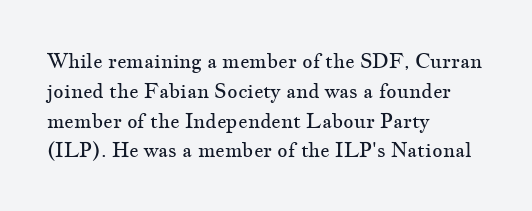
The image shows 20 px text type, upright; set left-aligned, normal line spacing (1.49x), normal letter spacing, not underlined.
